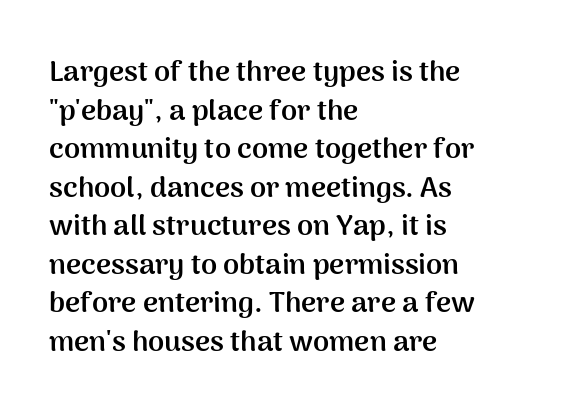
Q: Is the text bold? A: Yes.
Q: Is the text italic (slanted)? A: No, it is upright.
Q: Is the typeface a serif or a sans-serif typeface? A: Sans-serif.
Q: Is the text underlined? A: No.
Q: How is the paragraph aligned? A: Left-aligned.
Q: Is the spacing between letters normal or unusually wide? A: Normal.
Q: Is the spacing between lines tight, normal or loose? A: Normal.
Q: Width (condensed, normal, or wide)? A: Normal.
Q: Stroke contrast? A: Medium.
Q: x-height? A: Medium.
Q: Monospaced? A: No.
